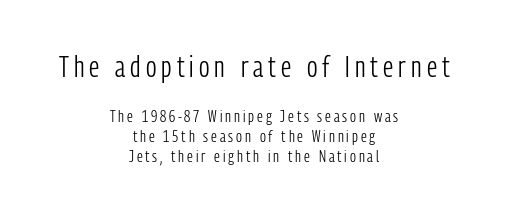
The image shows 30 px light, condensed sans-serif type, upright; set centered, tight line spacing (1.15x), not underlined; the first (top) block is 1.76x larger; low stroke contrast and a medium x-height.
